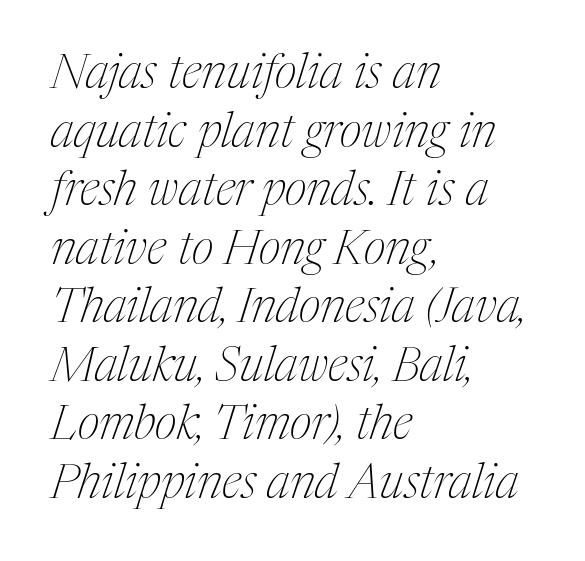
The image shows 48 px thin, condensed serif type, italic (leaning right); set left-aligned, line spacing 1.22x, normal letter spacing, not underlined; medium stroke contrast and a medium x-height.
